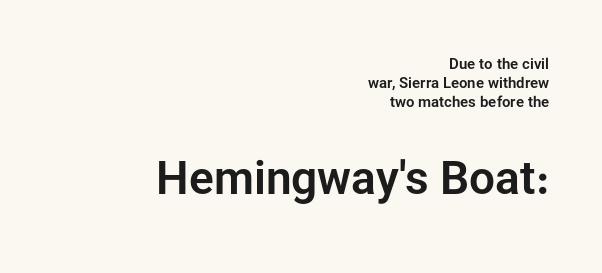
The lettering stays uniformly vertical, giving the passage a roman look. The glyphs are unaccompanied by any horizontal stroke below them. Leading matches the norm, producing a regular column. Character widths vary here, with narrow letters taking less room than wide ones.
